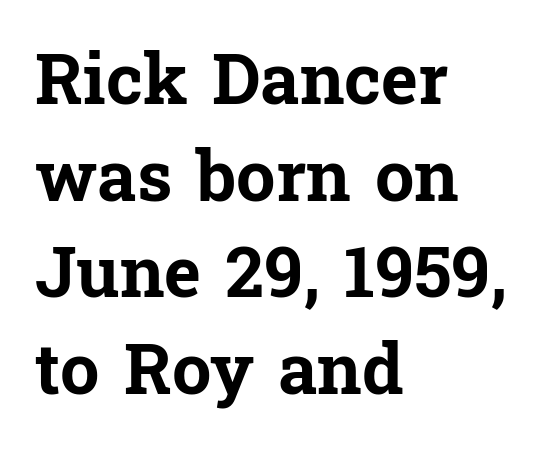
The image shows 70 px bold serif type, upright; set left-aligned, normal line spacing (1.38x), normal letter spacing, not underlined; low stroke contrast and a medium x-height.
